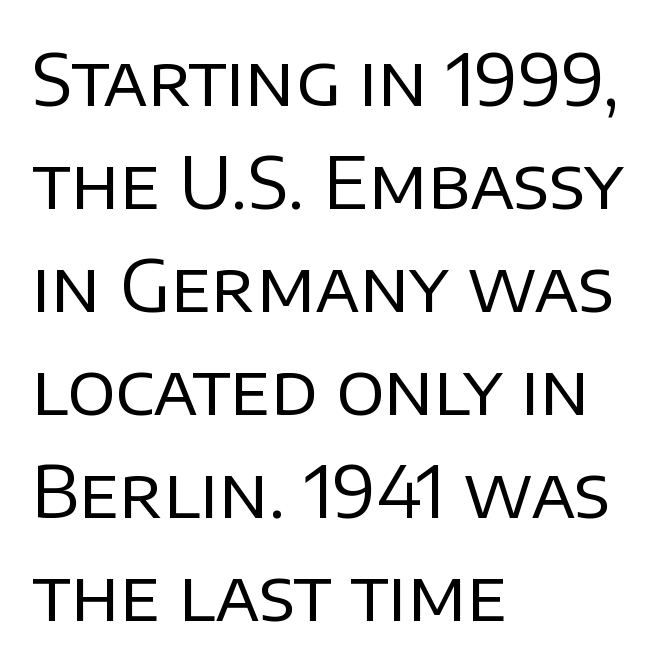
{"serif": "no", "italic": "no", "bold": "no", "weight": "regular", "width": "normal", "stroke_contrast": "low", "x_height": "large", "monospaced": "no", "underline": "no", "align": "left", "line_spacing": "normal", "line_spacing_ratio": 1.45, "letter_spacing": "normal", "letter_spacing_em": 0.0, "glyph_px": 71}
